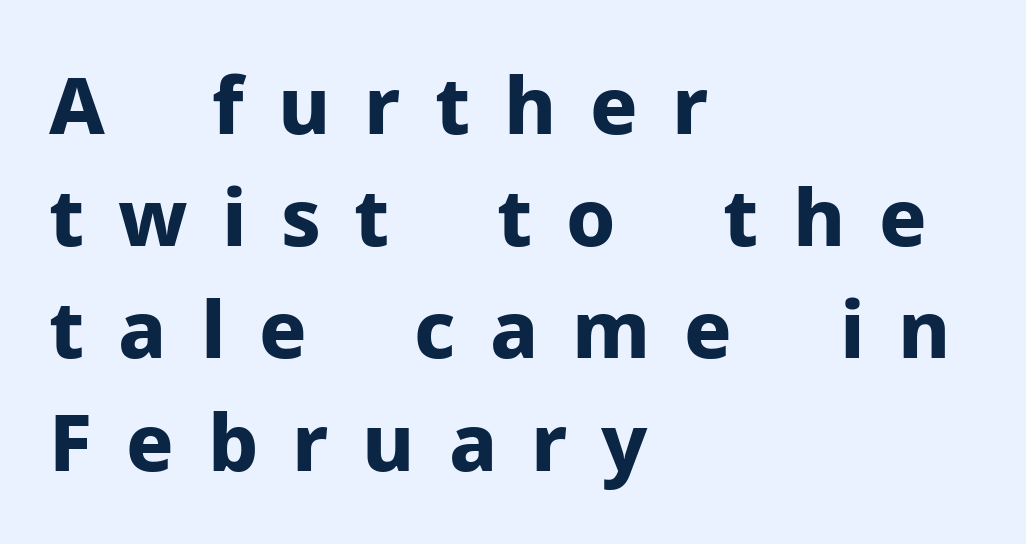
The image shows 79 px bold sans-serif type, upright; set left-aligned, normal line spacing (1.42x), unusually wide letter spacing (+0.43 em), not underlined; low stroke contrast and a medium x-height.
